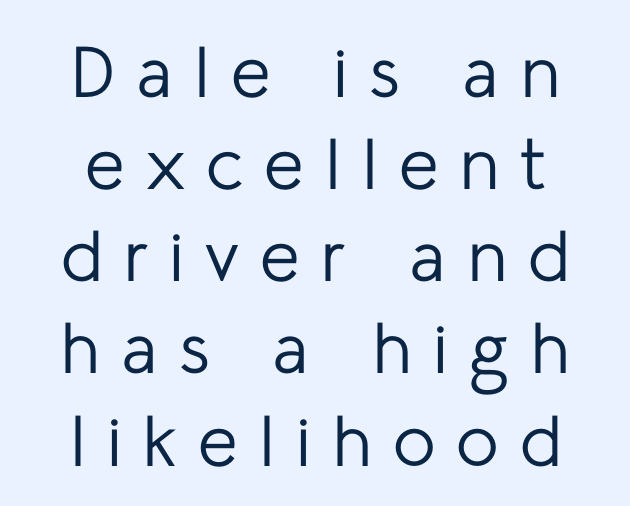
Descenders are the only things crossing below the line. This is sans-serif lettering, the kind often seen on screens and signage. Which margin do the lines hug? Neither — every line sits in the middle. Spacing verdict: proportional, widths tailored to each character. The line-height multiplier appears to be the usual default.
